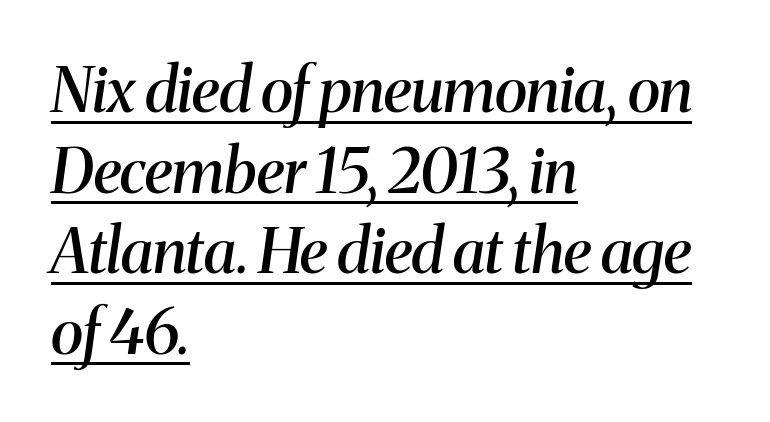
There is no visible air inserted between adjacent glyphs. Note the varied advance widths — an 'i' is clearly narrower than an 'm'. Letterform terminals end in serifs throughout the passage. This is oblique type, the kind used for emphasis or titles. Typesetter's note: demi weight, one step under bold. The compositor pushed each line to the left boundary.
